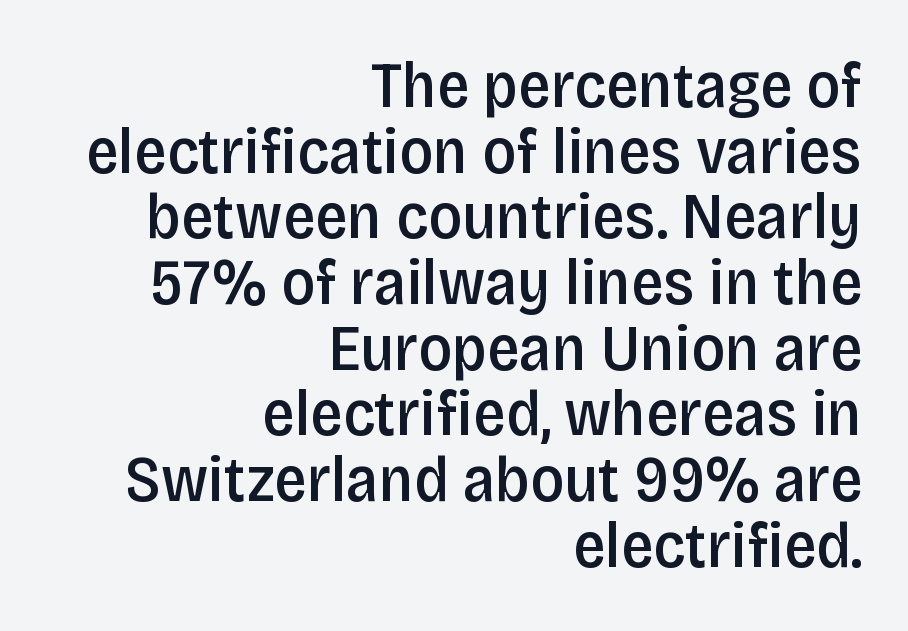
Q: Is the text bold? A: Semi-bold.
Q: Is the text italic (slanted)? A: No, it is upright.
Q: Is the typeface a serif or a sans-serif typeface? A: Sans-serif.
Q: Is the text underlined? A: No.
Q: How is the paragraph aligned? A: Right-aligned.
Q: Is the spacing between letters normal or unusually wide? A: Normal.
Q: Is the spacing between lines tight, normal or loose? A: Tight.
Q: Width (condensed, normal, or wide)? A: Condensed.
Q: Stroke contrast? A: Low.
Q: x-height? A: Large.
Q: Monospaced? A: No.
